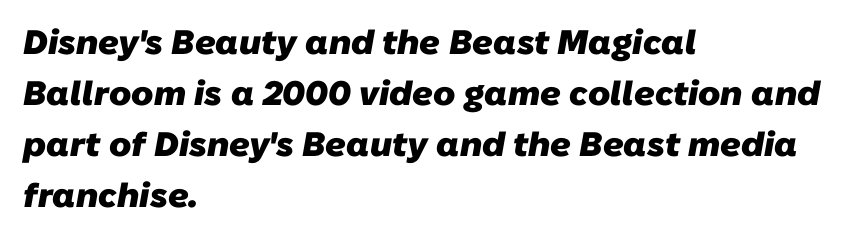
Q: Is the text bold? A: Yes.
Q: Is the typeface a serif or a sans-serif typeface? A: Sans-serif.
Q: Is the text underlined? A: No.
Q: How is the paragraph aligned? A: Left-aligned.
Q: Is the spacing between letters normal or unusually wide? A: Normal.
Q: Is the spacing between lines tight, normal or loose? A: Normal.
Q: Width (condensed, normal, or wide)? A: Normal.
Q: Stroke contrast? A: Low.
Q: x-height? A: Medium.
Q: Monospaced? A: No.
